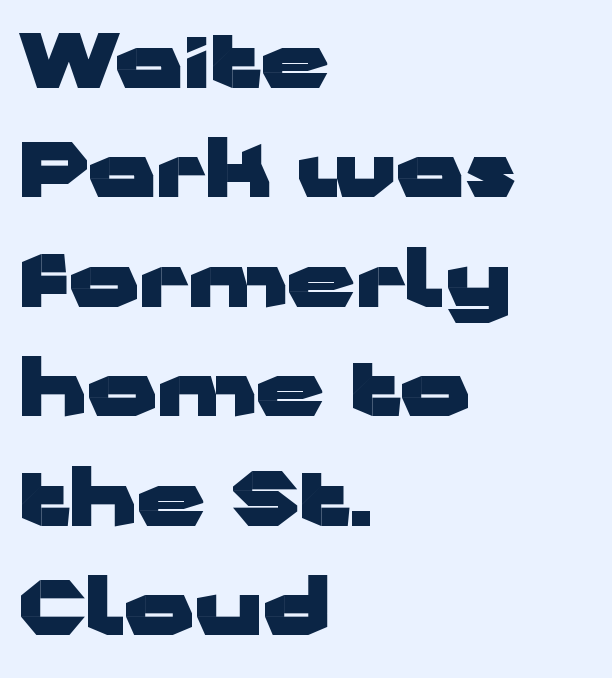
{"serif": "no", "italic": "no", "bold": "yes", "weight": "heavy", "width": "wide", "stroke_contrast": "low", "x_height": "medium", "monospaced": "no", "underline": "no", "align": "left", "line_spacing": "normal", "line_spacing_ratio": 1.44, "letter_spacing": "normal", "letter_spacing_em": 0.0, "glyph_px": 76}
